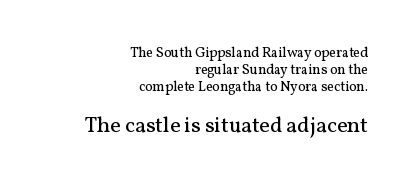
{"italic": "no", "bold": "no", "underline": "no", "align": "right", "line_spacing_ratio": 1.21, "letter_spacing": "normal", "letter_spacing_em": 0.0, "larger_block": "second", "size_ratio": 1.57, "glyph_px": 22}
